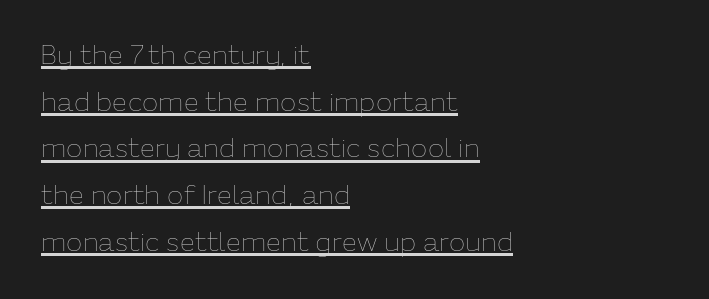
Caption: multi-line text, flush left, ragged right. This sample uses plain, unmodified letter spacing. Italic: no, the glyphs are upright roman. Does a line run under the words? Yes, clearly. Heaviness? Minimal to ordinary, like unemphasized prose.
